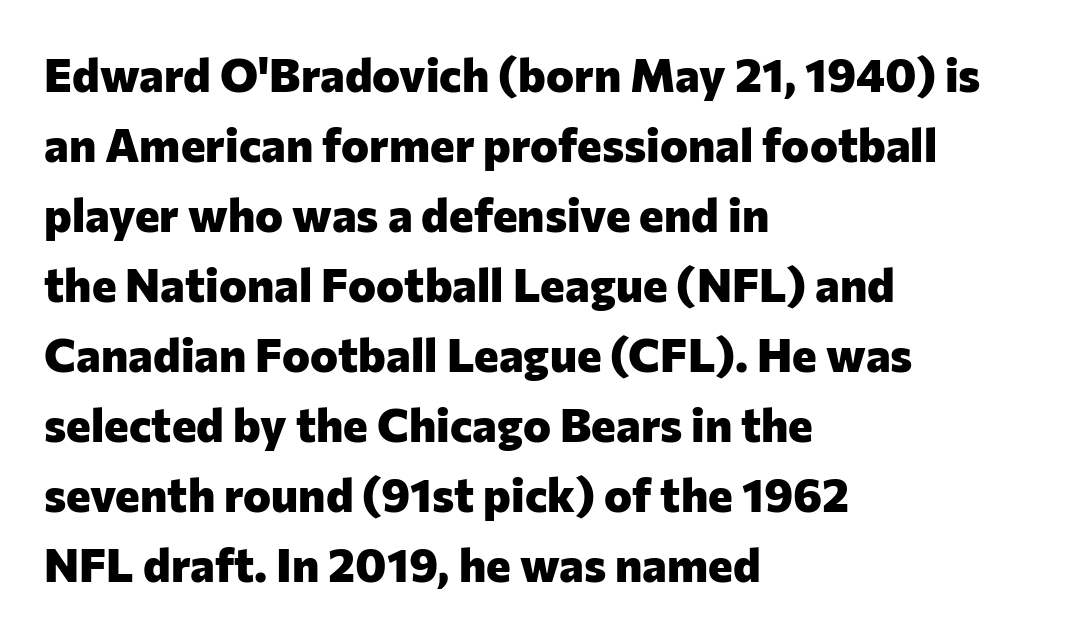
Do the letters lean? They stand straight. A normal amount of white space separates one row of letters from the next. This sample uses plain, unmodified letter spacing. Each glyph is drawn with heavy, bold strokes.
